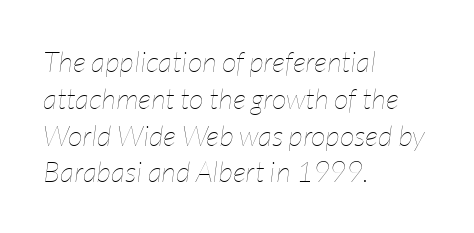
The image shows 29 px thin, condensed type, italic (leaning right); set left-aligned, normal line spacing (1.27x), normal letter spacing, not underlined; low stroke contrast and a medium x-height.
